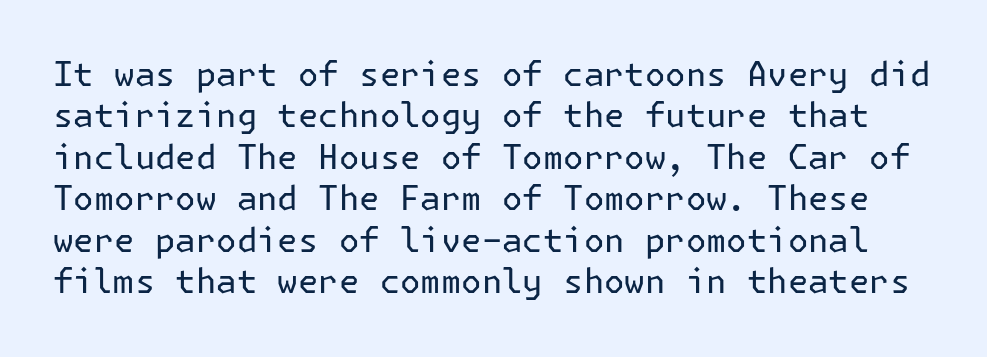
Q: Is the text bold? A: No.
Q: Is the text italic (slanted)? A: No, it is upright.
Q: Is the typeface a serif or a sans-serif typeface? A: Sans-serif.
Q: Is the text underlined? A: No.
Q: Is the spacing between letters normal or unusually wide? A: Normal.
Q: Width (condensed, normal, or wide)? A: Normal.
Q: Stroke contrast? A: Low.
Q: x-height? A: Medium.
